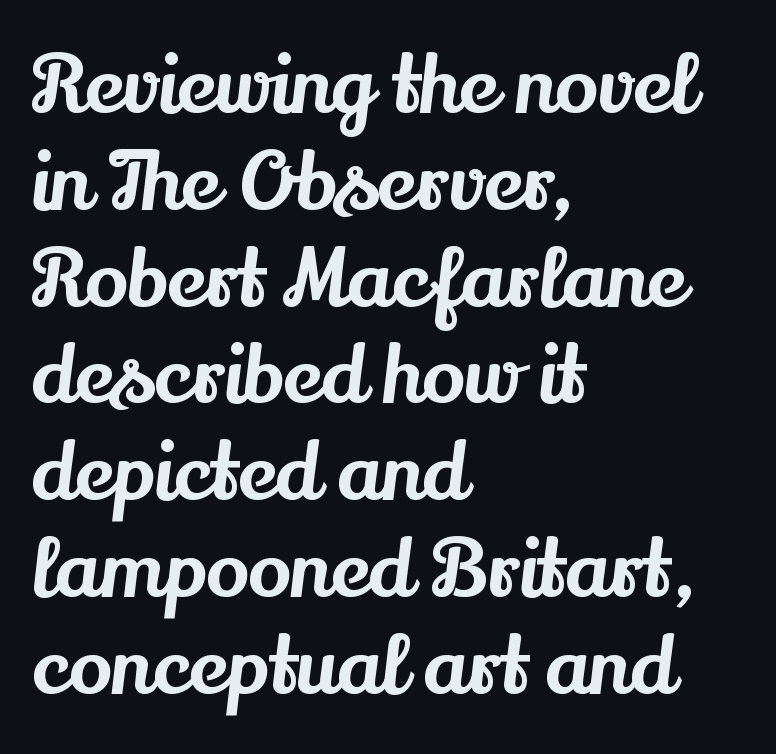
A typesetter would label this face a serif. These lines are set flush left with a ragged right edge. Characters follow at the spacing the type designer built in. Looks like regular typesetting: each glyph gets only the width it needs.
